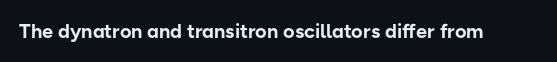
The rendering keeps characters at their native spacing. Underlining? Definitely not there. Nope, not italic — everything's standing straight. Set as a true bold cut, around the 700 mark.
